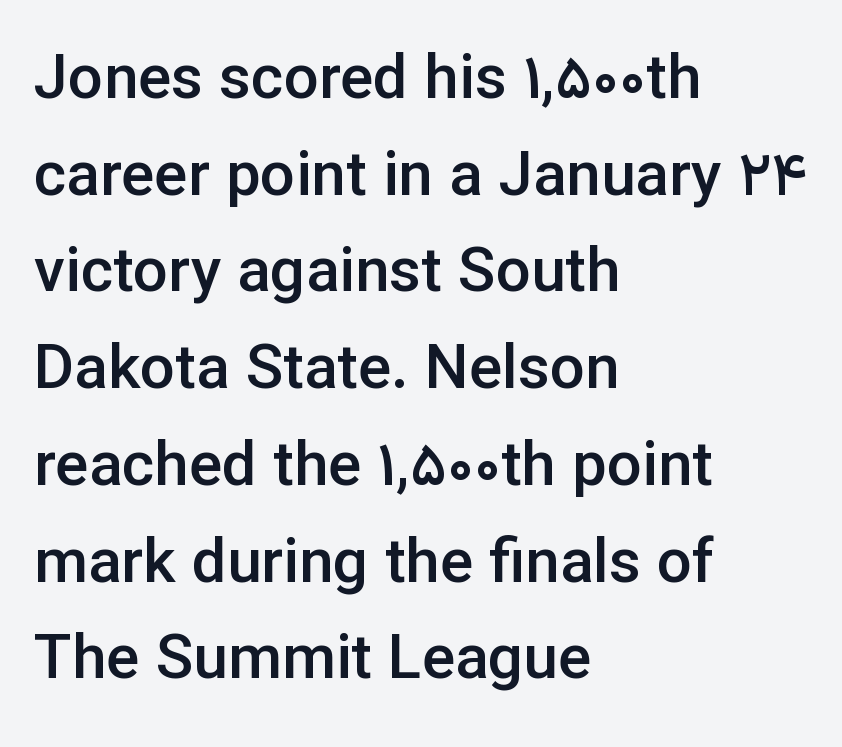
Q: Is the text bold? A: Semi-bold.
Q: Is the text italic (slanted)? A: No, it is upright.
Q: Is the typeface a serif or a sans-serif typeface? A: Sans-serif.
Q: Is the text underlined? A: No.
Q: How is the paragraph aligned? A: Left-aligned.
Q: Is the spacing between letters normal or unusually wide? A: Normal.
Q: Is the spacing between lines tight, normal or loose? A: Normal.
Q: Width (condensed, normal, or wide)? A: Normal.
Q: Stroke contrast? A: Low.
Q: x-height? A: Medium.
Q: Monospaced? A: No.
